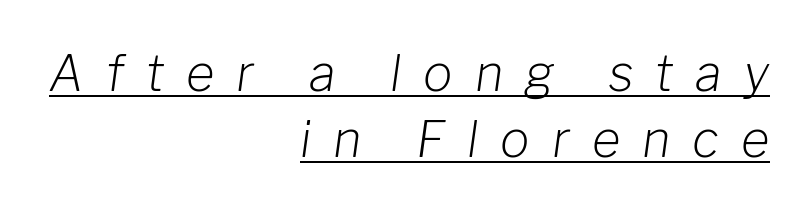
These lines stack with their right ends in a neat column. The face used here appears with an underline applied. Compared with a typical body face, this is equally light or lighter still. Here the designer chose a conventional face with non-uniform glyph widths. Leading matches the norm, producing a regular column. Looking at the ascenders, they clearly lean.
